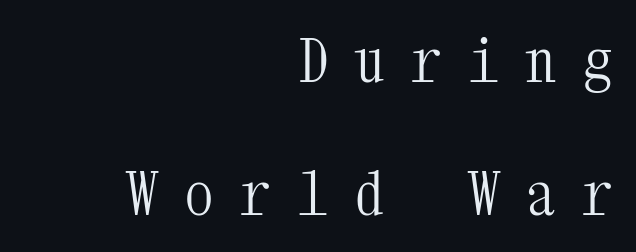
The image shows 60 px light, condensed serif type, upright, monospaced; set right-aligned, loose line spacing (2.21x), unusually wide letter spacing (+0.45 em), not underlined; medium stroke contrast and a medium x-height.
